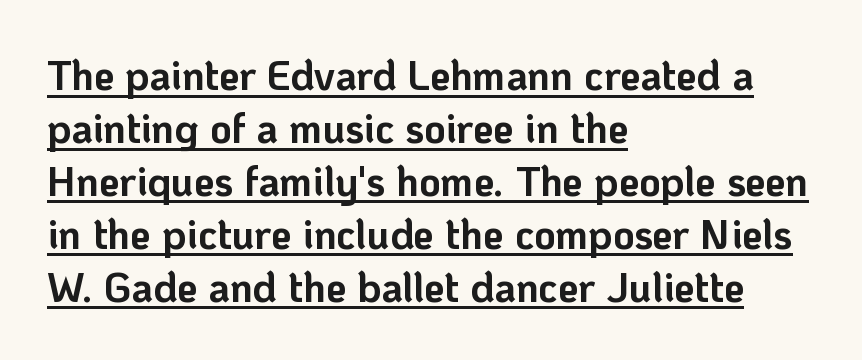
The face used here appears with an underline applied. Is there any slant? The stems are plumb. Heft: maximum for text — a bold. Nope, no serifs anywhere on these letters.
